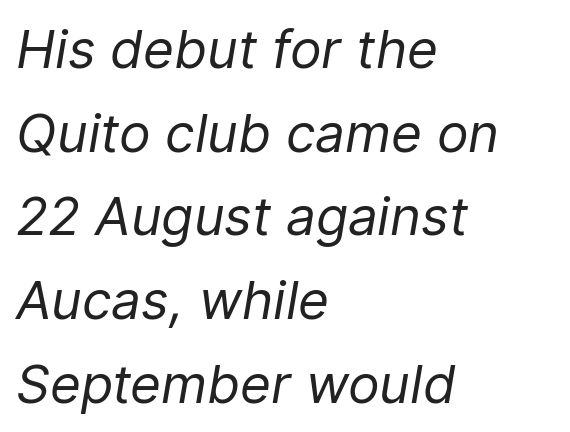
The image shows 53 px regular-weight type, italic (leaning right); set left-aligned, normal line spacing (1.58x), normal letter spacing, not underlined; low stroke contrast and a medium x-height.
